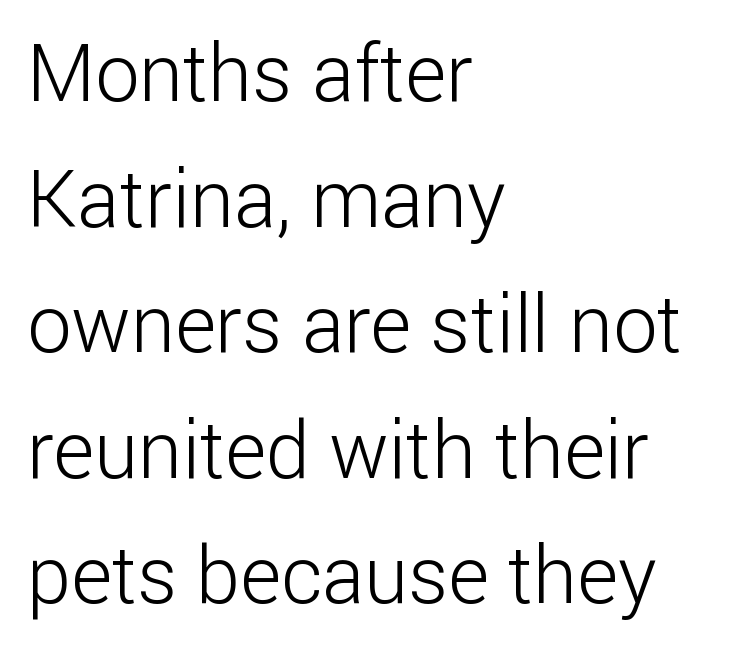
The line texture is even and compact thanks to regular tracking. Each stroke keeps to a modest, everyday thickness or less. The letters stand straight up with perfectly vertical stems. In terms of leading, this rendering sits right in the middle.
